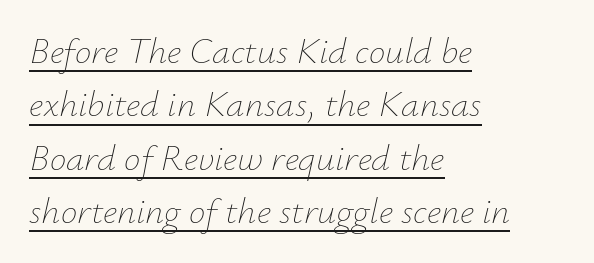
Q: Is the text bold? A: No.
Q: Is the text italic (slanted)? A: Yes, it leans right by about 12 degrees.
Q: Is the text underlined? A: Yes.
Q: How is the paragraph aligned? A: Left-aligned.
Q: Is the spacing between letters normal or unusually wide? A: Normal.
Q: Is the spacing between lines tight, normal or loose? A: Normal.
Q: Width (condensed, normal, or wide)? A: Normal.
Q: Stroke contrast? A: Low.
Q: x-height? A: Small.
Q: Monospaced? A: No.
